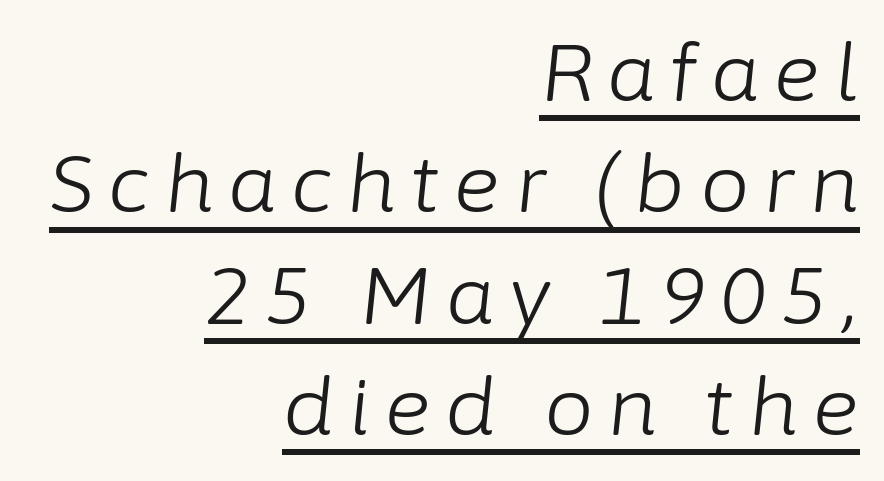
Students, observe the line beneath the letters — that is underlining. The letterforms sit at book weight or below. This sample has the flowing, uneven cadence of proportional lettering. Italic: yes, the glyphs are oblique.
